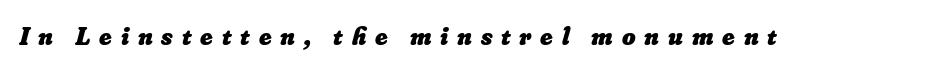
Q: Is the text bold? A: Yes.
Q: Is the text underlined? A: No.
Q: Is the spacing between letters normal or unusually wide? A: Unusually wide.
